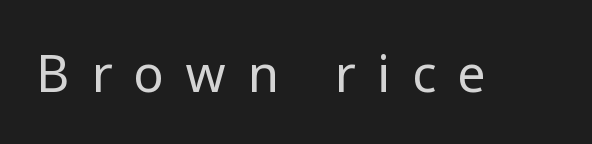
Varying glyph widths throughout — classic text-font behaviour. Posture: vertical. Is the stroke heavy? The answer is a plain regular-or-lighter. The type is letterspaced generously, with wide tracking.
